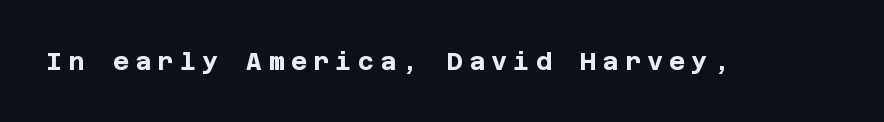
Q: Is the text bold? A: Yes.
Q: Is the text italic (slanted)? A: No, it is upright.
Q: Is the text underlined? A: No.
Q: Is the spacing between letters normal or unusually wide? A: Unusually wide.
